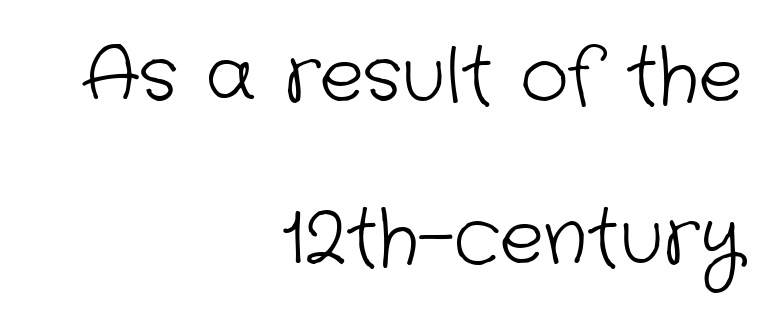
Q: Is the text bold? A: No.
Q: Is the typeface a serif or a sans-serif typeface? A: Sans-serif.
Q: Is the text underlined? A: No.
Q: How is the paragraph aligned? A: Right-aligned.
Q: Is the spacing between letters normal or unusually wide? A: Normal.
Q: Is the spacing between lines tight, normal or loose? A: Loose.
Q: Width (condensed, normal, or wide)? A: Normal.
Q: Stroke contrast? A: Low.
Q: x-height? A: Medium.
Q: Monospaced? A: No.
